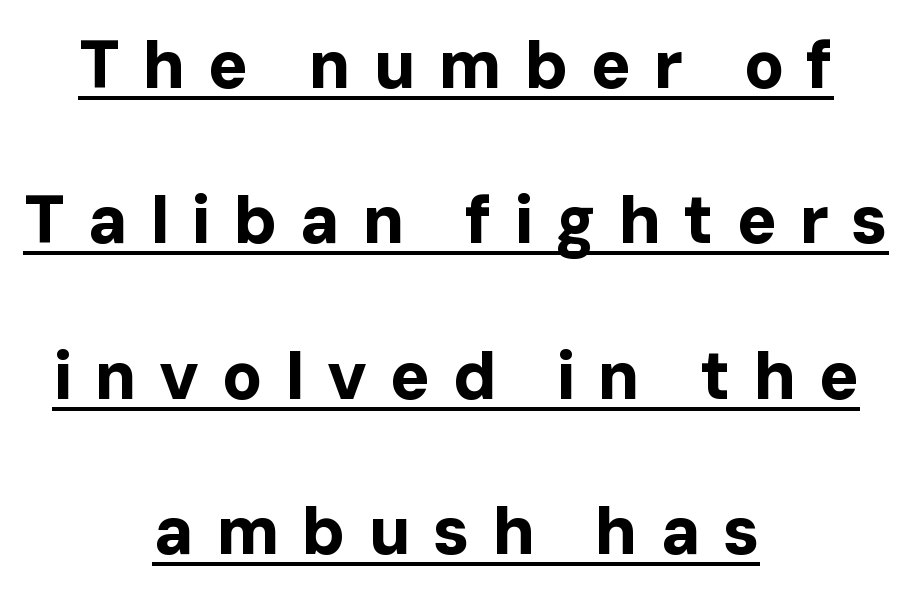
The image shows 67 px bold sans-serif type, upright; set centered, loose line spacing (2.32x), unusually wide letter spacing (+0.33 em), underlined; low stroke contrast and a medium x-height.
